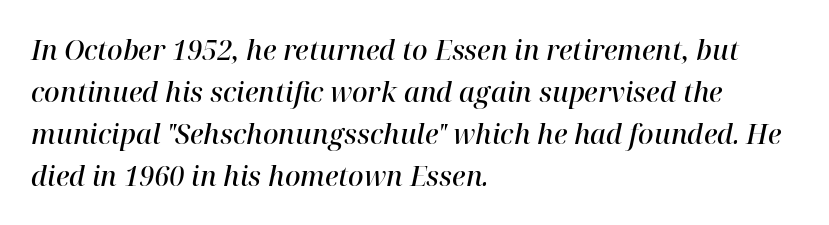
Q: Is the text bold? A: Semi-bold.
Q: Is the text italic (slanted)? A: Yes, it leans right by about 12 degrees.
Q: Is the text underlined? A: No.
Q: How is the paragraph aligned? A: Left-aligned.
Q: Is the spacing between letters normal or unusually wide? A: Normal.
Q: Is the spacing between lines tight, normal or loose? A: Normal.
